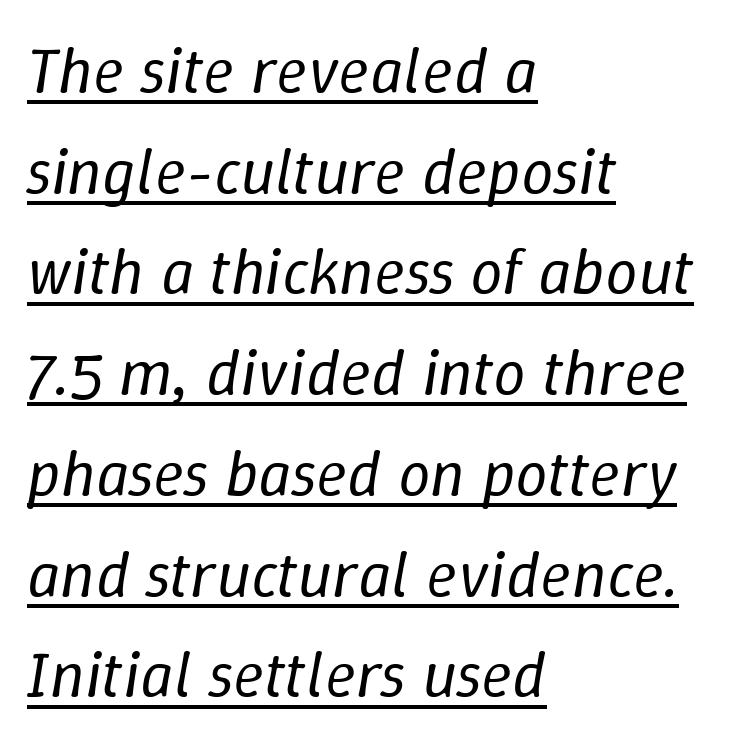
Q: Is the text bold? A: No.
Q: Is the text italic (slanted)? A: Yes, it leans right by about 9 degrees.
Q: Is the text underlined? A: Yes.
Q: How is the paragraph aligned? A: Left-aligned.
Q: Is the spacing between letters normal or unusually wide? A: Normal.
Q: Is the spacing between lines tight, normal or loose? A: Normal.
Q: Width (condensed, normal, or wide)? A: Normal.
Q: Stroke contrast? A: Low.
Q: x-height? A: Medium.
Q: Monospaced? A: No.
